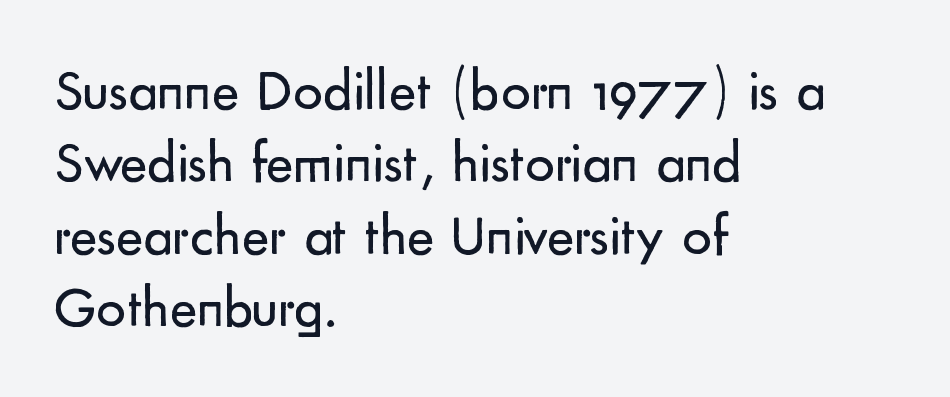
Q: Is the text bold? A: No.
Q: Is the text italic (slanted)? A: No, it is upright.
Q: Is the typeface a serif or a sans-serif typeface? A: Sans-serif.
Q: Is the text underlined? A: No.
Q: How is the paragraph aligned? A: Left-aligned.
Q: Is the spacing between letters normal or unusually wide? A: Normal.
Q: Is the spacing between lines tight, normal or loose? A: Normal.
Q: Width (condensed, normal, or wide)? A: Normal.
Q: Stroke contrast? A: Low.
Q: x-height? A: Small.
Q: Monospaced? A: No.
